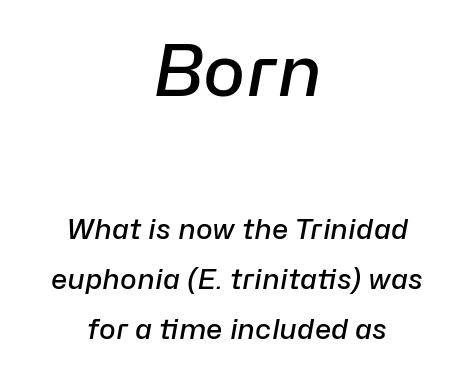
The rendering applies a slant to the glyphs. Larger block? The one above; the one below is distinctly smaller. The typesetting leans somewhat heavy: a semibold. Any mark beneath the type? The region is blank. The paragraph has two soft edges and a firm central axis. In terms of letterspacing, this is plain default setting.
